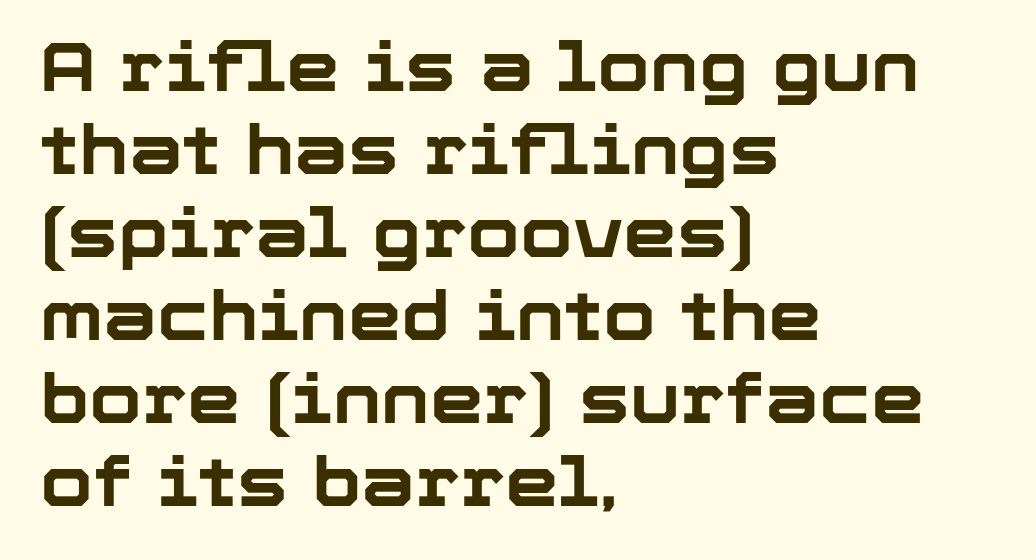
The image shows 68 px bold sans-serif type, upright; set left-aligned, line spacing 1.22x, normal letter spacing, not underlined; low stroke contrast and a medium x-height.
